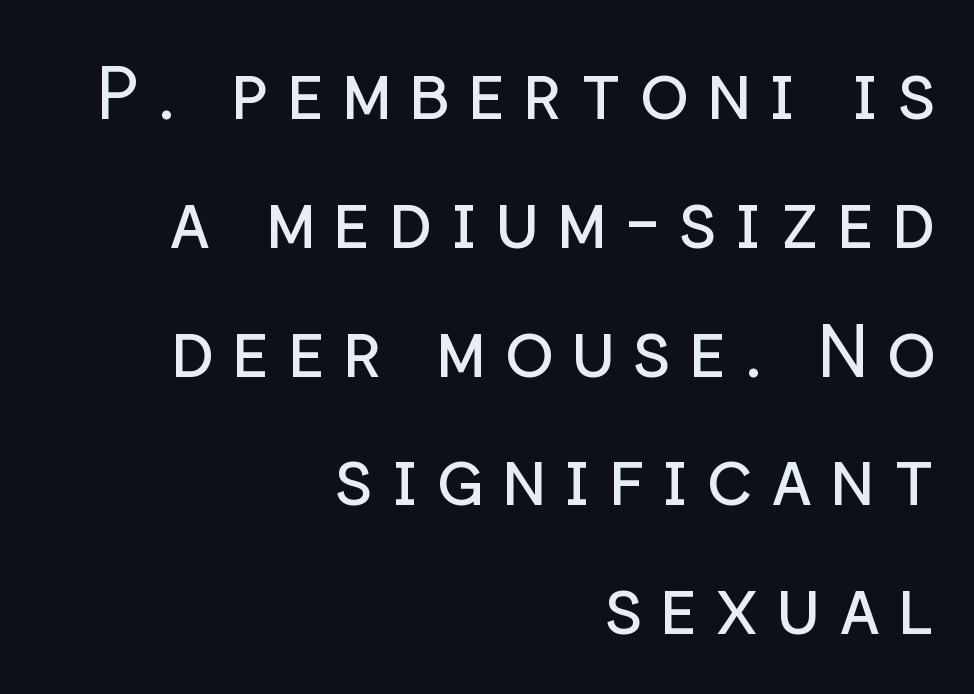
The image shows 74 px regular-weight sans-serif type, upright; set right-aligned, line spacing 1.74x, unusually wide letter spacing (+0.23 em), not underlined; low stroke contrast and a medium x-height.
